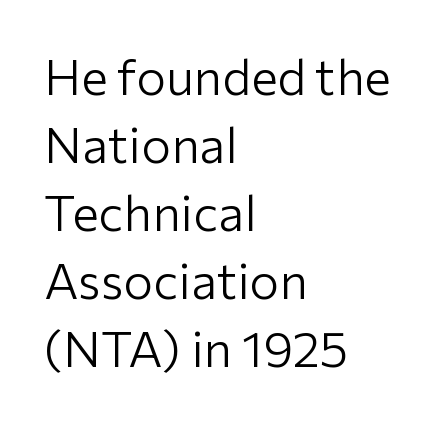
Q: Is the text bold? A: No.
Q: Is the text italic (slanted)? A: No, it is upright.
Q: Is the typeface a serif or a sans-serif typeface? A: Sans-serif.
Q: Is the text underlined? A: No.
Q: How is the paragraph aligned? A: Left-aligned.
Q: Is the spacing between letters normal or unusually wide? A: Normal.
Q: Is the spacing between lines tight, normal or loose? A: Normal.
Q: Width (condensed, normal, or wide)? A: Normal.
Q: Stroke contrast? A: Low.
Q: x-height? A: Medium.
Q: Monospaced? A: No.
